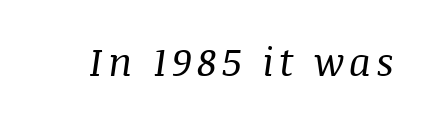
The image shows 39 px regular-weight serif type, italic (leaning right); set not underlined; medium stroke contrast and a large x-height.
